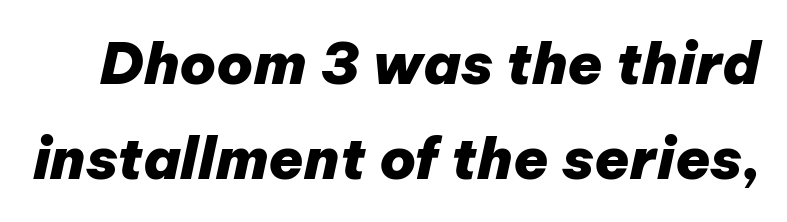
The image shows 57 px heavy type, italic (leaning right); set normal line spacing (1.66x), normal letter spacing, not underlined; low stroke contrast and a medium x-height.
